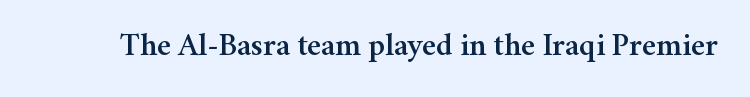
{"serif": "yes", "italic": "no", "width": "normal", "stroke_contrast": "medium", "x_height": "medium", "monospaced": "no", "underline": "no", "letter_spacing": "normal", "letter_spacing_em": 0.0, "glyph_px": 32}
